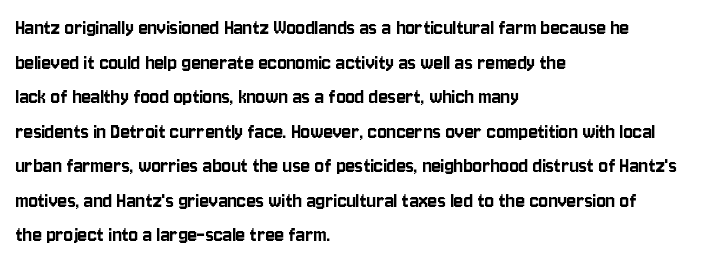
The image shows 22 px text type, upright; set left-aligned, normal line spacing (1.57x), normal letter spacing, not underlined.
